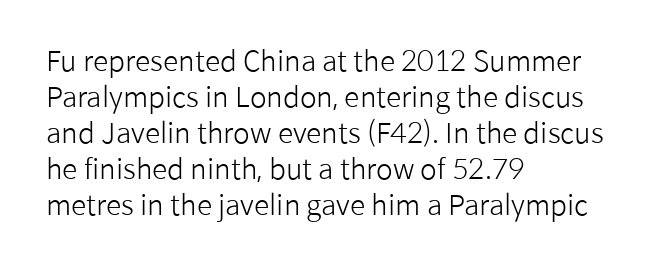
The words here are not underlined. The passage shown is typed in a proportional face where columns would drift. Nope, no serifs anywhere on these letters. These lines keep a tight, regular rhythm from letter to letter. Successive baselines arrive at the customary interval.
